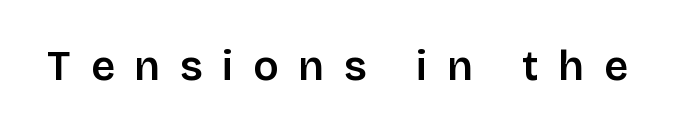
Type without underlining. The letters stand upright; this is a roman face. This sample has the flowing, uneven cadence of proportional lettering. Caption: expanded tracking, letters set apart. The characters display no serif detailing; their extremities are plain.
